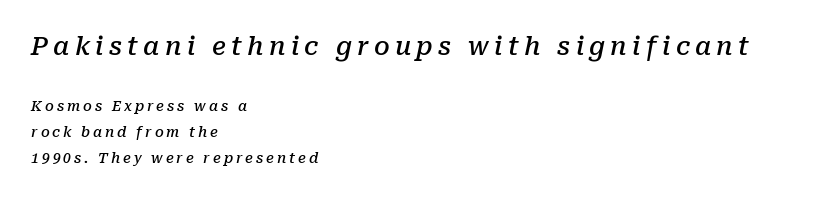
Would a proofreader flag this as italicized? Yes. The composition opens big and finishes small. Typeset ragged right — the left edge is the straight one. Letter spacing: wide.
